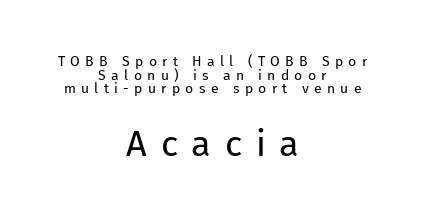
{"serif": "no", "italic": "no", "bold": "no", "weight": "regular", "width": "normal", "stroke_contrast": "low", "x_height": "medium", "monospaced": "no", "underline": "no", "align": "center", "line_spacing": "tight", "line_spacing_ratio": 0.98, "letter_spacing": "wide", "letter_spacing_em": 0.38, "larger_block": "second", "size_ratio": 2.57, "glyph_px": 36}
